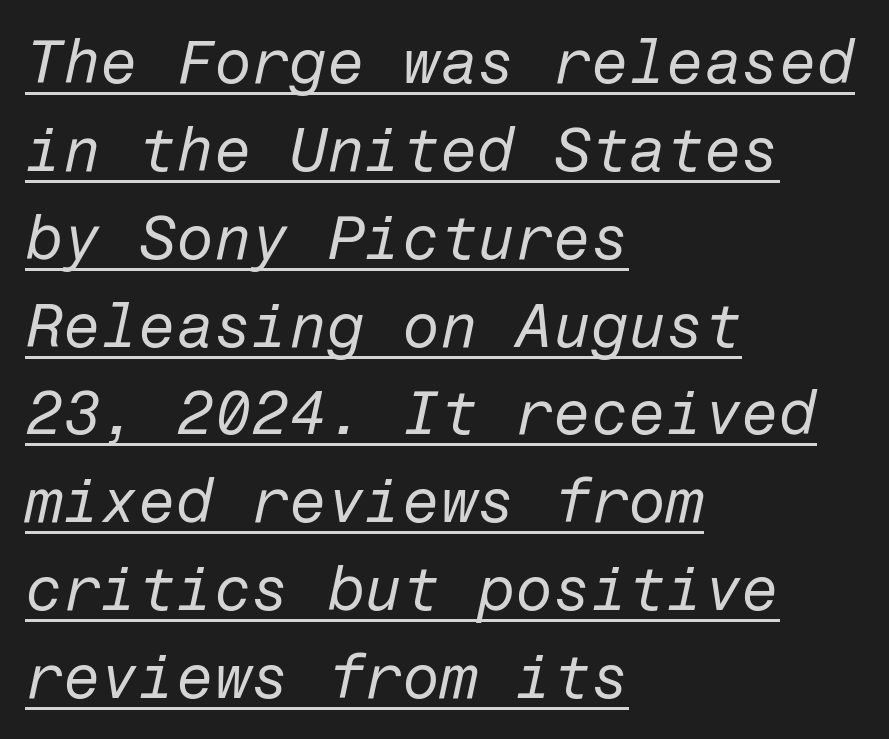
{"italic": "yes", "lean": "right", "slant_degrees": 12, "bold": "no", "weight": "regular", "width": "normal", "stroke_contrast": "low", "x_height": "medium", "underline": "yes", "align": "left", "line_spacing": "normal", "line_spacing_ratio": 1.44, "letter_spacing": "normal", "letter_spacing_em": 0.0, "glyph_px": 61}
